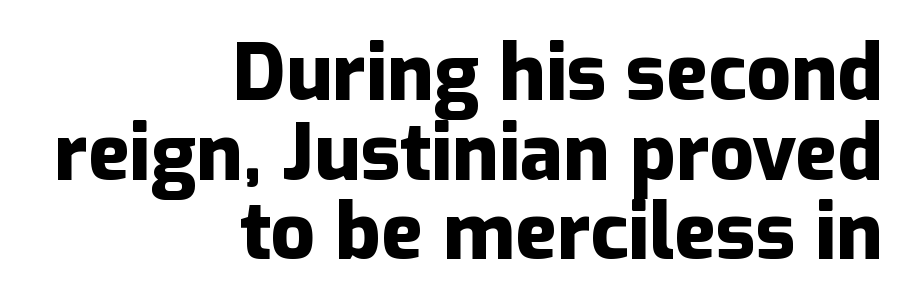
Q: Is the text bold? A: Yes.
Q: Is the text italic (slanted)? A: No, it is upright.
Q: Is the typeface a serif or a sans-serif typeface? A: Sans-serif.
Q: Is the text underlined? A: No.
Q: How is the paragraph aligned? A: Right-aligned.
Q: Is the spacing between letters normal or unusually wide? A: Normal.
Q: Is the spacing between lines tight, normal or loose? A: Tight.
Q: Width (condensed, normal, or wide)? A: Normal.
Q: Stroke contrast? A: Low.
Q: x-height? A: Medium.
Q: Monospaced? A: No.
